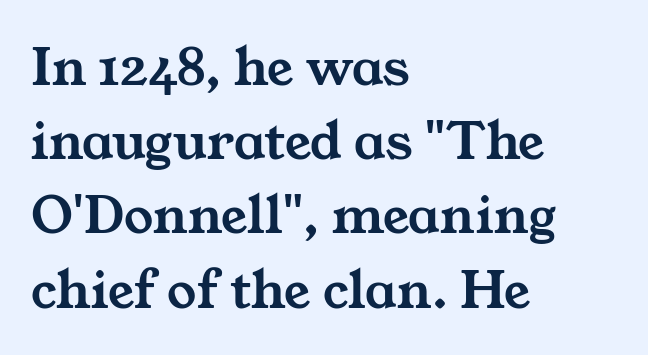
The letters sit at their default tracking, neither squeezed nor spread. Just letters on the line, the space beneath them empty. The rendering uses a moderate line-height, typical for paragraphs. Little horizontal feet cap the strokes, marking this as serif type. Compared with a centered layout, this one pins lines to the left instead. Is this a fixed-width face? No — the glyphs have proportional, varying widths.
